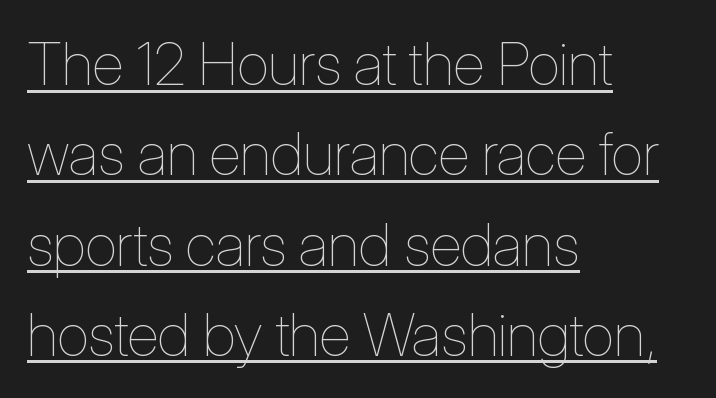
{"italic": "no", "bold": "no", "weight": "thin", "width": "condensed", "stroke_contrast": "low", "x_height": "medium", "monospaced": "no", "underline": "yes", "align": "left", "line_spacing": "normal", "line_spacing_ratio": 1.53, "letter_spacing": "normal", "letter_spacing_em": 0.0, "glyph_px": 59}
